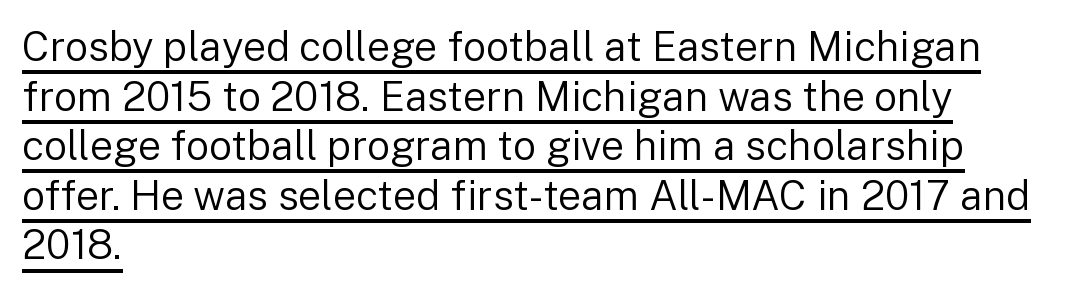
Q: Is the text bold? A: No.
Q: Is the text italic (slanted)? A: No, it is upright.
Q: Is the typeface a serif or a sans-serif typeface? A: Sans-serif.
Q: Is the text underlined? A: Yes.
Q: How is the paragraph aligned? A: Left-aligned.
Q: Is the spacing between letters normal or unusually wide? A: Normal.
Q: Width (condensed, normal, or wide)? A: Normal.
Q: Stroke contrast? A: Low.
Q: x-height? A: Medium.
Q: Monospaced? A: No.
